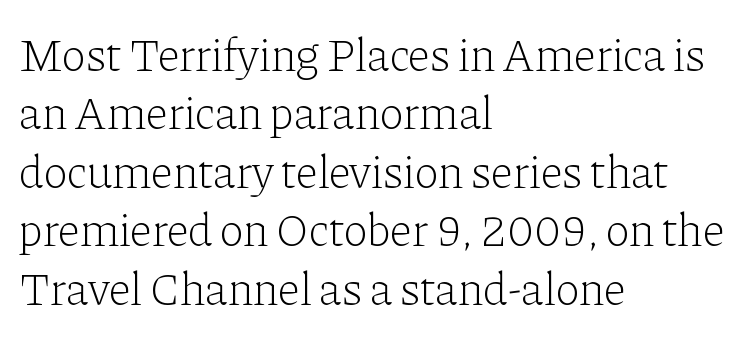
The image shows 46 px light serif type, upright; set left-aligned, normal line spacing (1.27x), normal letter spacing, not underlined; low stroke contrast and a medium x-height.
